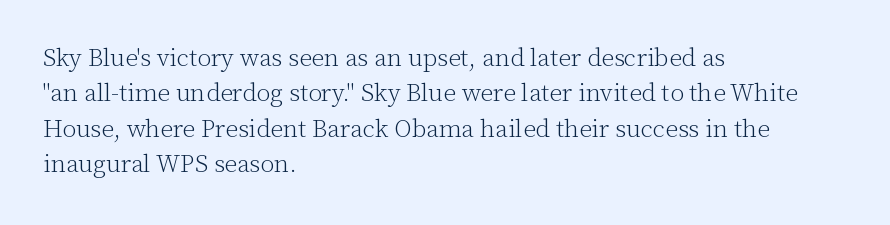
{"italic": "no", "bold": "no", "underline": "no", "align": "left", "line_spacing": "normal", "line_spacing_ratio": 1.42, "letter_spacing": "normal", "letter_spacing_em": 0.0, "glyph_px": 25}
